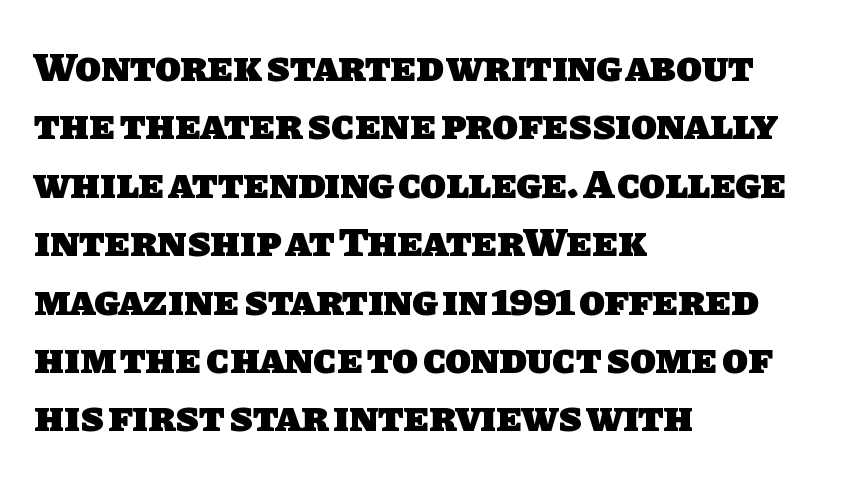
The gaps between neighbouring characters are ordinary and unremarkable. Look at the stroke-to-counter ratio: heavy, a bold. Grotesque or geometric, the face here clearly has no serifs. Here the designer chose a conventional face with non-uniform glyph widths. Compared with a centered layout, this one pins lines to the left instead. Unmarked baselines from the first word to the last.
